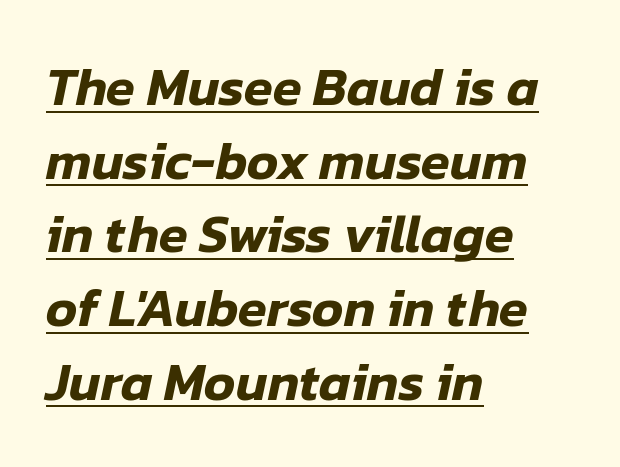
A typesetter would call this proportional, since set widths differ per character. Each new line begins a customary step beneath the previous one. No extra tracking has been applied to these lines. This sample carries an underscore along the baseline area. Visually the block forms a straight wall on the left and a jagged coastline on the right. Compared with ordinary roman type, these characters are visibly tilted.
